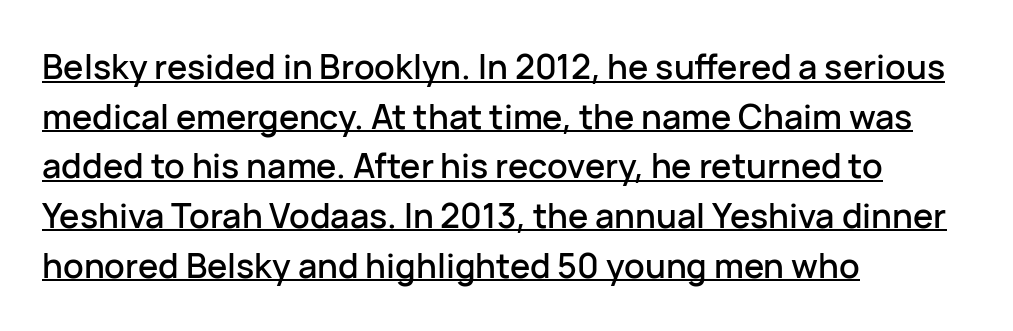
Q: Is the text italic (slanted)? A: No, it is upright.
Q: Is the typeface a serif or a sans-serif typeface? A: Sans-serif.
Q: Is the text underlined? A: Yes.
Q: How is the paragraph aligned? A: Left-aligned.
Q: Is the spacing between letters normal or unusually wide? A: Normal.
Q: Is the spacing between lines tight, normal or loose? A: Normal.
Q: Width (condensed, normal, or wide)? A: Normal.
Q: Stroke contrast? A: Low.
Q: x-height? A: Medium.
Q: Monospaced? A: No.
